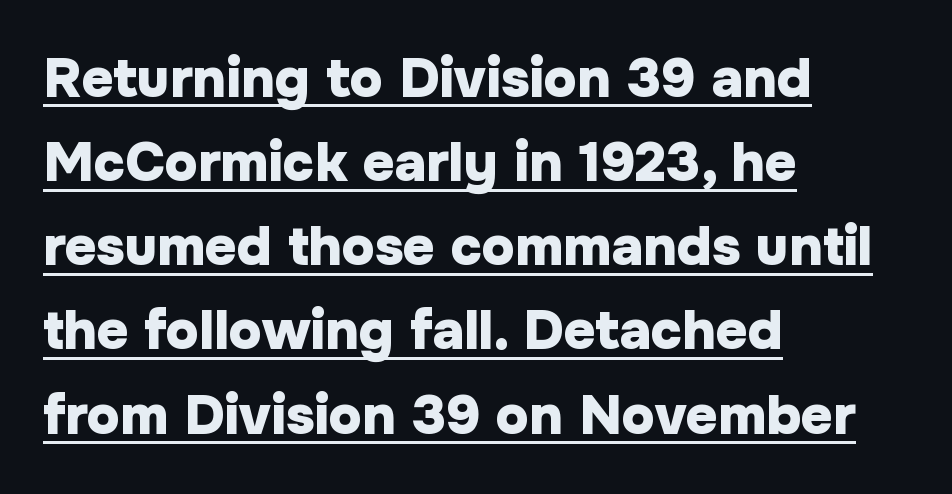
{"serif": "no", "italic": "no", "bold": "yes", "weight": "heavy", "width": "normal", "stroke_contrast": "low", "x_height": "medium", "monospaced": "no", "underline": "yes", "align": "left", "line_spacing": "normal", "line_spacing_ratio": 1.53, "letter_spacing": "normal", "letter_spacing_em": 0.0, "glyph_px": 55}
